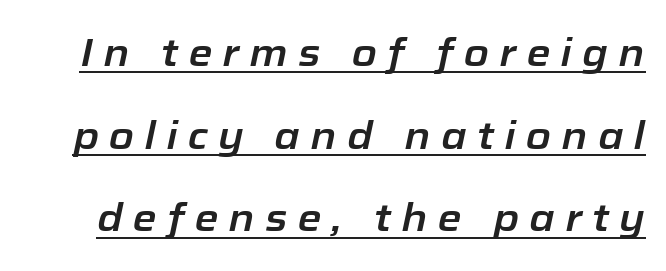
Proportional: the letters do not fall into vertical columns. When letters slant like this, we call the style italic. Caption: expanded tracking, letters set apart. Looks like someone drew a line under every word here. Rows of type keep a wide berth in the vertical direction.
